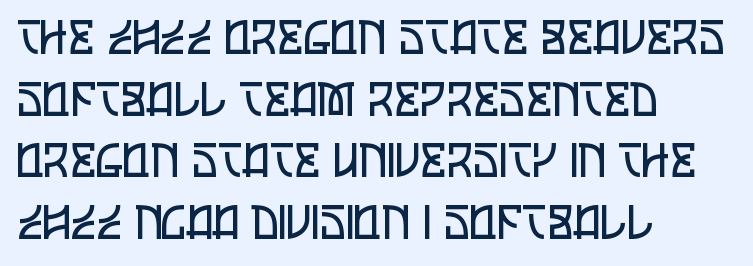
The image shows 47 px regular-weight, condensed sans-serif type, upright; set left-aligned, normal line spacing (1.31x), normal letter spacing, not underlined; low stroke contrast and a large x-height.
